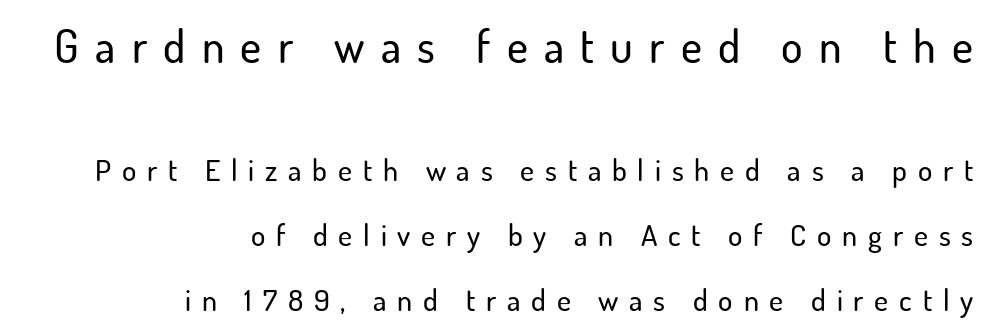
Q: Is the text italic (slanted)? A: No, it is upright.
Q: Is the typeface a serif or a sans-serif typeface? A: Sans-serif.
Q: Is the text underlined? A: No.
Q: How is the paragraph aligned? A: Right-aligned.
Q: Is the spacing between letters normal or unusually wide? A: Unusually wide.
Q: Is the spacing between lines tight, normal or loose? A: Loose.
Q: Which block of text is set in a larger size, the first (top) or the second (bottom)? A: The first (top) one.
Q: Width (condensed, normal, or wide)? A: Normal.
Q: Stroke contrast? A: Low.
Q: x-height? A: Small.
Q: Monospaced? A: No.
